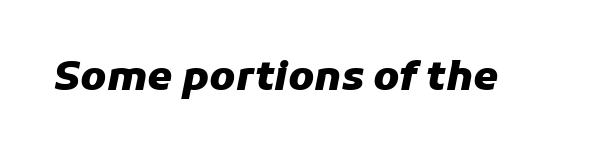
{"italic": "yes", "lean": "right", "slant_degrees": 11, "bold": "yes", "weight": "heavy", "width": "normal", "stroke_contrast": "low", "x_height": "medium", "monospaced": "no", "underline": "no", "letter_spacing": "normal", "letter_spacing_em": 0.0, "glyph_px": 40}
